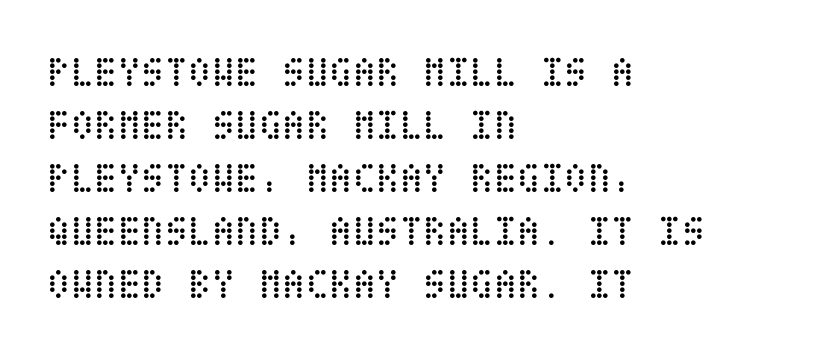
Q: Is the text bold? A: No.
Q: Is the text italic (slanted)? A: No, it is upright.
Q: Is the text underlined? A: No.
Q: How is the paragraph aligned? A: Left-aligned.
Q: Is the spacing between letters normal or unusually wide? A: Normal.
Q: Width (condensed, normal, or wide)? A: Condensed.
Q: Stroke contrast? A: Low.
Q: x-height? A: Large.
